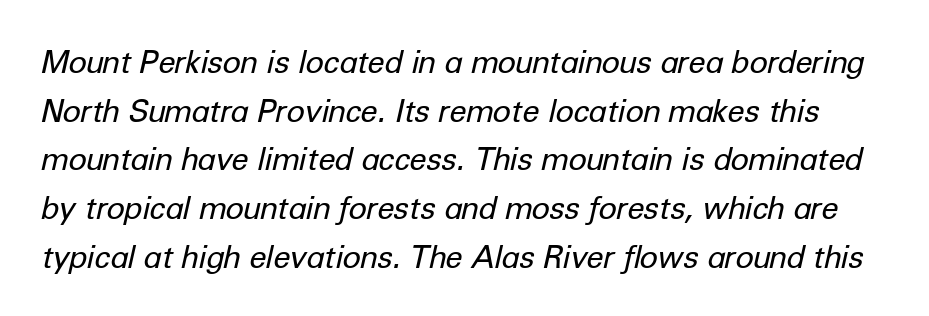
Q: Is the text bold? A: No.
Q: Is the text italic (slanted)? A: Yes, it leans right by about 12 degrees.
Q: Is the text underlined? A: No.
Q: Is the spacing between letters normal or unusually wide? A: Normal.
Q: Is the spacing between lines tight, normal or loose? A: Normal.
Q: Width (condensed, normal, or wide)? A: Normal.
Q: Stroke contrast? A: Low.
Q: x-height? A: Medium.
Q: Monospaced? A: No.
